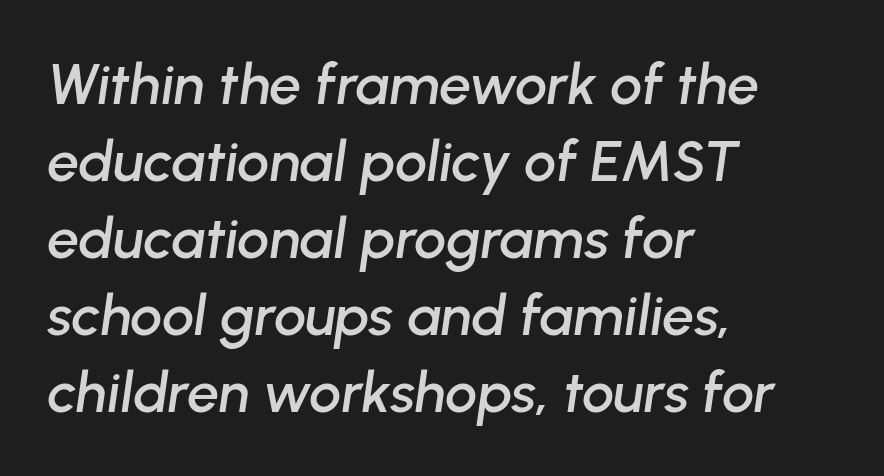
Q: Is the text italic (slanted)? A: Yes, it leans right by about 8 degrees.
Q: Is the text underlined? A: No.
Q: How is the paragraph aligned? A: Left-aligned.
Q: Is the spacing between letters normal or unusually wide? A: Normal.
Q: Is the spacing between lines tight, normal or loose? A: Normal.
Q: Width (condensed, normal, or wide)? A: Normal.
Q: Stroke contrast? A: Low.
Q: x-height? A: Medium.
Q: Monospaced? A: No.
